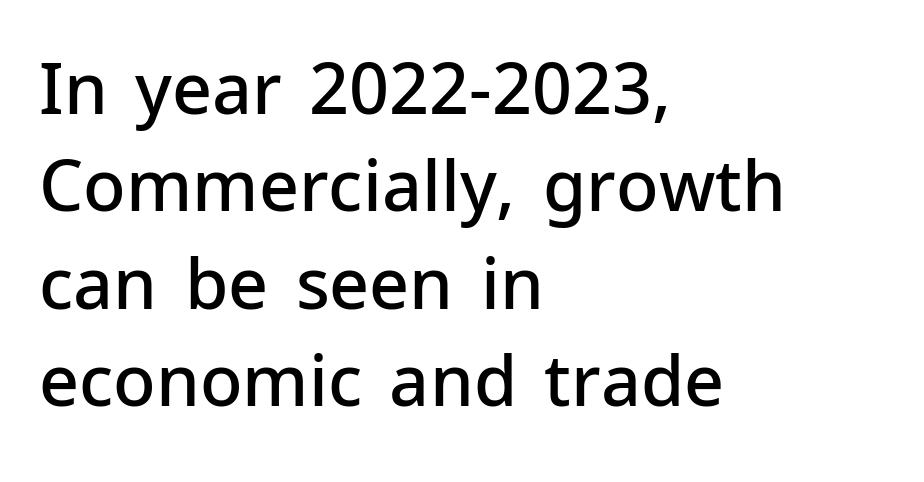
{"serif": "no", "italic": "no", "bold": "semi", "weight": "semibold", "width": "normal", "stroke_contrast": "low", "x_height": "medium", "monospaced": "no", "underline": "no", "align": "left", "line_spacing": "normal", "line_spacing_ratio": 1.39, "letter_spacing": "normal", "letter_spacing_em": 0.0, "glyph_px": 70}
